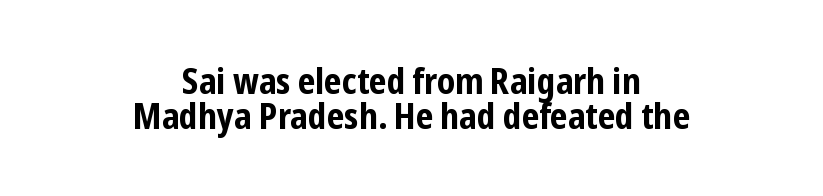
Q: Is the text bold? A: Yes.
Q: Is the text italic (slanted)? A: No, it is upright.
Q: Is the typeface a serif or a sans-serif typeface? A: Sans-serif.
Q: Is the text underlined? A: No.
Q: How is the paragraph aligned? A: Centered.
Q: Is the spacing between letters normal or unusually wide? A: Normal.
Q: Is the spacing between lines tight, normal or loose? A: Tight.
Q: Width (condensed, normal, or wide)? A: Condensed.
Q: Stroke contrast? A: Low.
Q: x-height? A: Medium.
Q: Monospaced? A: No.
